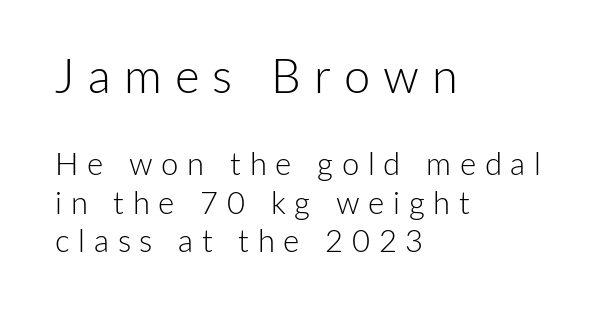
{"serif": "no", "italic": "no", "bold": "no", "weight": "light", "width": "normal", "stroke_contrast": "low", "x_height": "medium", "monospaced": "no", "underline": "no", "align": "left", "line_spacing_ratio": 1.23, "letter_spacing": "wide", "letter_spacing_em": 0.28, "larger_block": "first", "size_ratio": 1.52, "glyph_px": 47}
